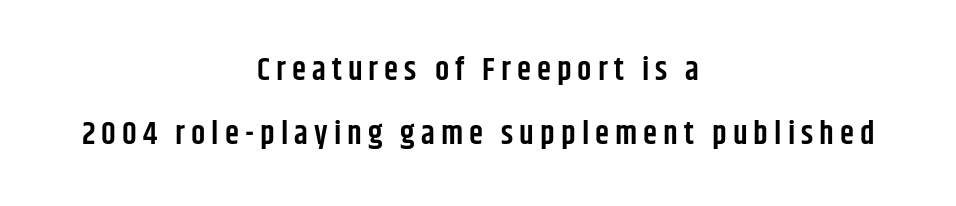
The image shows 32 px semibold, condensed sans-serif type, upright; set centered, loose line spacing (1.99x), not underlined; low stroke contrast and a large x-height.
